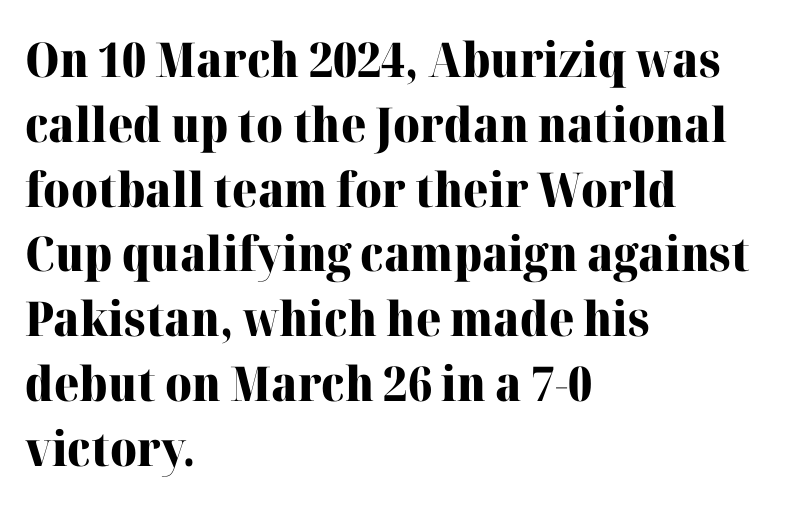
Q: Is the text bold? A: Yes.
Q: Is the text italic (slanted)? A: No, it is upright.
Q: Is the typeface a serif or a sans-serif typeface? A: Serif.
Q: Is the text underlined? A: No.
Q: How is the paragraph aligned? A: Left-aligned.
Q: Is the spacing between letters normal or unusually wide? A: Normal.
Q: Is the spacing between lines tight, normal or loose? A: Normal.
Q: Width (condensed, normal, or wide)? A: Normal.
Q: Stroke contrast? A: High.
Q: x-height? A: Medium.
Q: Monospaced? A: No.
